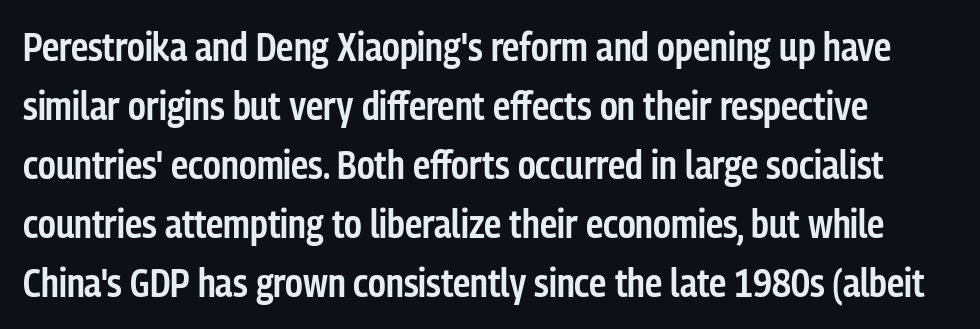
{"serif": "no", "italic": "no", "bold": "semi", "weight": "semibold", "width": "condensed", "stroke_contrast": "low", "x_height": "medium", "monospaced": "no", "underline": "no", "line_spacing": "normal", "line_spacing_ratio": 1.51, "letter_spacing": "normal", "letter_spacing_em": 0.0, "glyph_px": 39}
